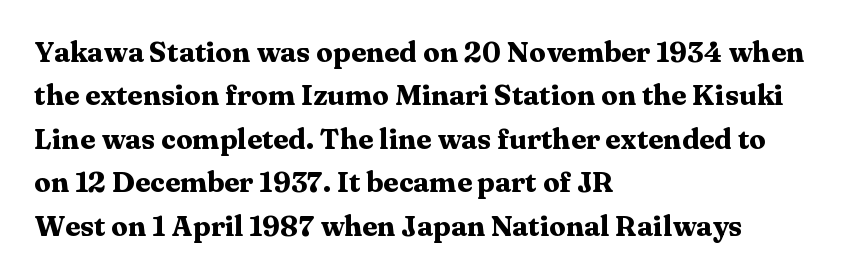
Nope, not italic — everything's standing straight. If you drew a ruler down the left edge, every line would touch it. Glyph-to-glyph distance matches everyday printed text. A bare baseline throughout the passage.
